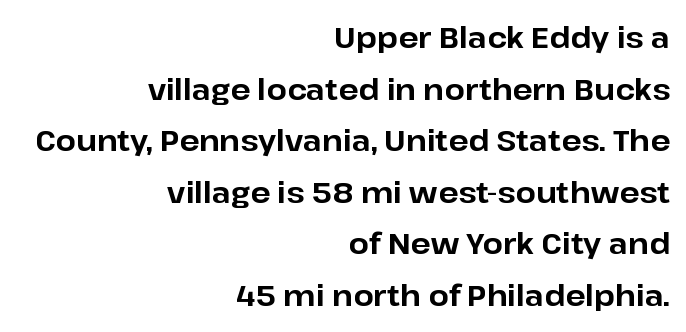
Font category for this specimen: sans-serif. No word sits above an underline. Does the copy run flush right? Yes — the right margin is perfectly even. A typesetter would call this zero additional tracking. The rendering uses natural spacing where letterforms have individual widths. Heavy-handed strokes throughout: this text is bold.
